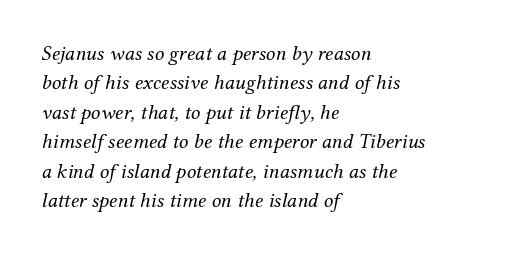
Q: Is the text bold? A: No.
Q: Is the text italic (slanted)? A: Yes, it leans right by about 12 degrees.
Q: Is the text underlined? A: No.
Q: How is the paragraph aligned? A: Left-aligned.
Q: Is the spacing between letters normal or unusually wide? A: Normal.
Q: Is the spacing between lines tight, normal or loose? A: Normal.
